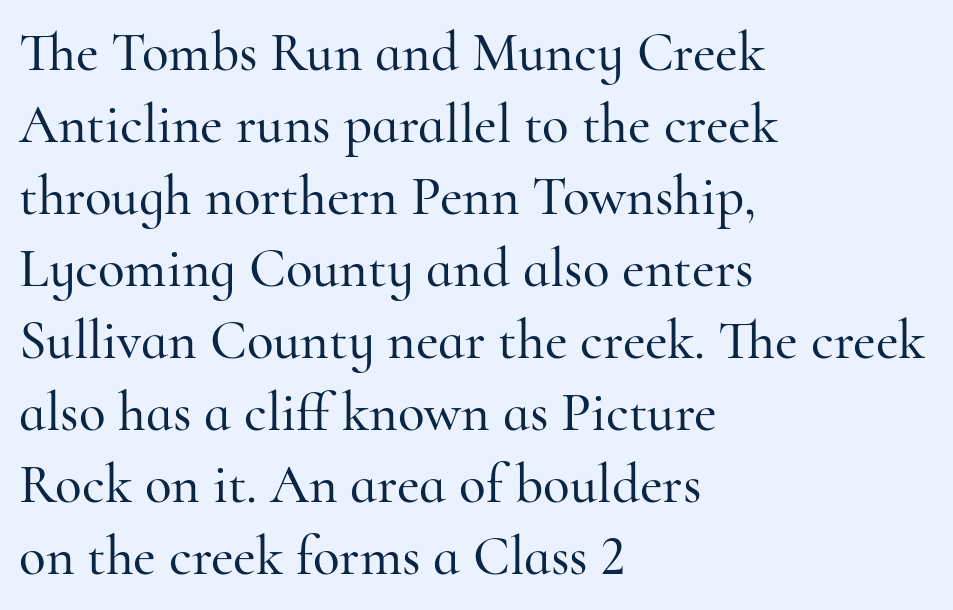
Descenders hang freely into open space. Looks like regular typesetting: each glyph gets only the width it needs. Italic: no, the glyphs are upright roman. Which margin do the lines hug? The left one — the right edge is uneven. Regular leading.
